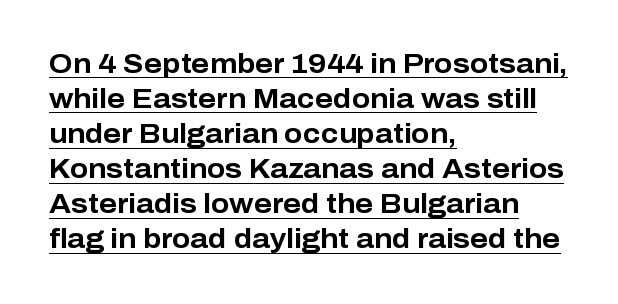
{"italic": "no", "bold": "yes", "underline": "yes", "align": "left", "line_spacing": "normal", "line_spacing_ratio": 1.3, "letter_spacing": "normal", "letter_spacing_em": 0.0, "glyph_px": 27}
